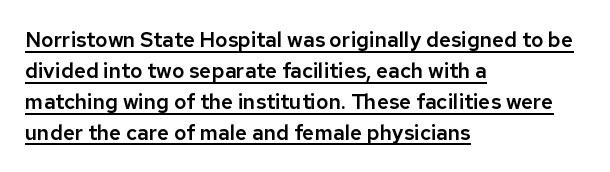
Compared with a centered layout, this one pins lines to the left instead. The type sits square on the baseline with zero lean. This block has exactly the height ordinary leading produces. Somebody hit Ctrl+U on this one — the words are underlined.
